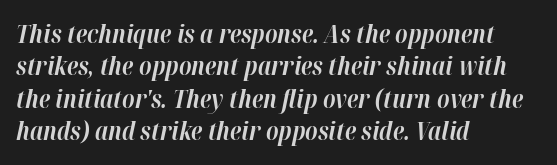
Leading matches the norm, producing a regular column. Thick stems and heavy bowls — unmistakably bold. When letters slant like this, we call the style italic. Spacing between characters is what you'd get straight out of the box. Every row of glyphs begins at an identical x-position on the left. This rendering features lettering with no underline.
